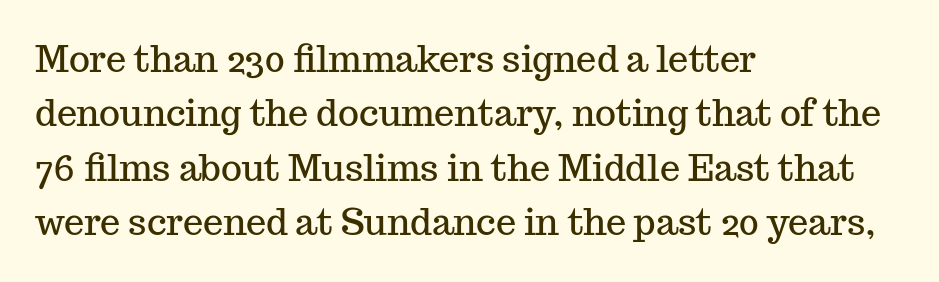
Line spacing here is normal. The lettering stays uniformly vertical, giving the passage a roman look. Quick note: underline off. The letters advance in unequal steps, a hallmark of proportional type.
